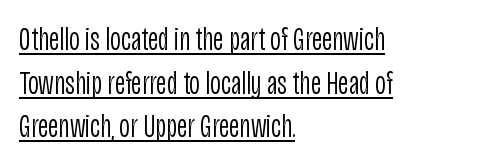
{"serif": "no", "italic": "no", "bold": "no", "weight": "light", "width": "condensed", "stroke_contrast": "low", "x_height": "large", "monospaced": "no", "underline": "yes", "align": "left", "line_spacing": "normal", "line_spacing_ratio": 1.32, "letter_spacing": "normal", "letter_spacing_em": 0.0, "glyph_px": 33}
